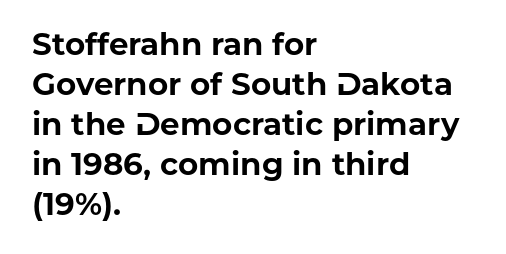
{"serif": "no", "italic": "no", "bold": "yes", "weight": "bold", "width": "normal", "stroke_contrast": "low", "x_height": "medium", "monospaced": "no", "underline": "no", "align": "left", "line_spacing": "normal", "line_spacing_ratio": 1.29, "letter_spacing": "normal", "letter_spacing_em": 0.0, "glyph_px": 31}
